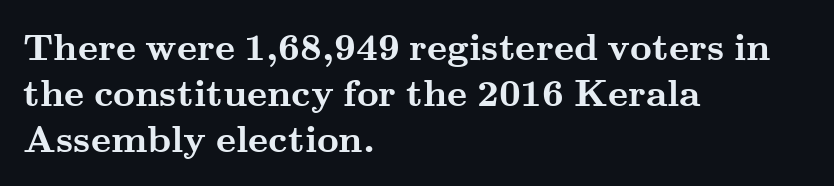
Does the weight exceed regular? Yes, all the way to bold. Look at the tracking — it's just the regular setting, nothing added. The font's upright variant was chosen for this text. Here the designer chose a conventional face with non-uniform glyph widths. The text was rendered using a seriffed face with decorative stroke endings. Clear beneath every line of the passage.
